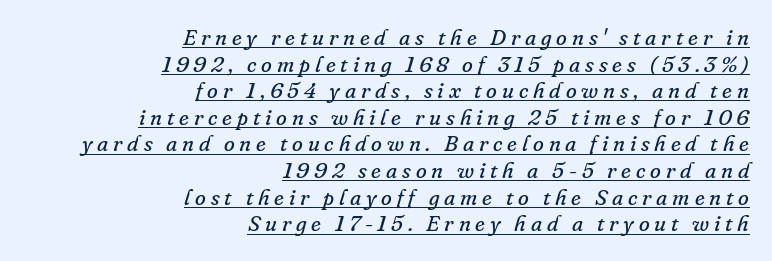
Layout note: lines flush right. Posture: slanted. Is there an underline? Yes — a line sits under the letters. Honestly, the letter spacing is so wide it's the main thing you notice. Unbolded letterforms with no extra heft.
